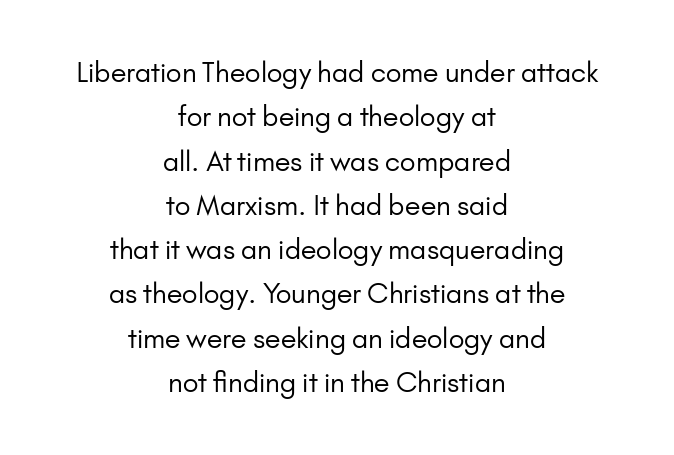
The image shows 27 px text type, upright; set centered, normal line spacing (1.64x), normal letter spacing, not underlined.
